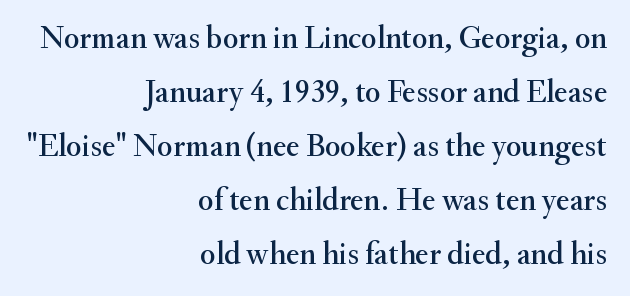
These lines are rendered in a variable-pitch font. Only glyphs here, with clear space below each row. Notice how the stems are strictly vertical — no italics here. Caption: multi-line text, flush right, ragged left.
